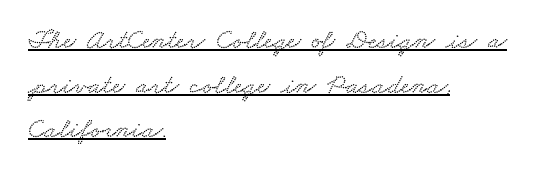
The image shows 28 px wide type; set left-aligned, normal line spacing (1.59x), normal letter spacing, underlined; low stroke contrast and a small x-height.
